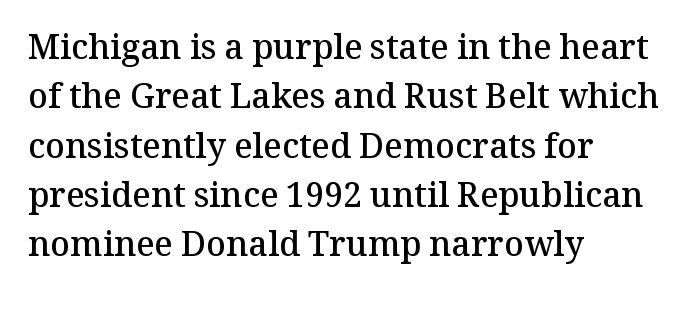
Q: Is the text bold? A: Semi-bold.
Q: Is the text italic (slanted)? A: No, it is upright.
Q: Is the typeface a serif or a sans-serif typeface? A: Serif.
Q: Is the text underlined? A: No.
Q: How is the paragraph aligned? A: Left-aligned.
Q: Is the spacing between letters normal or unusually wide? A: Normal.
Q: Is the spacing between lines tight, normal or loose? A: Normal.
Q: Width (condensed, normal, or wide)? A: Normal.
Q: Stroke contrast? A: Medium.
Q: x-height? A: Medium.
Q: Monospaced? A: No.
